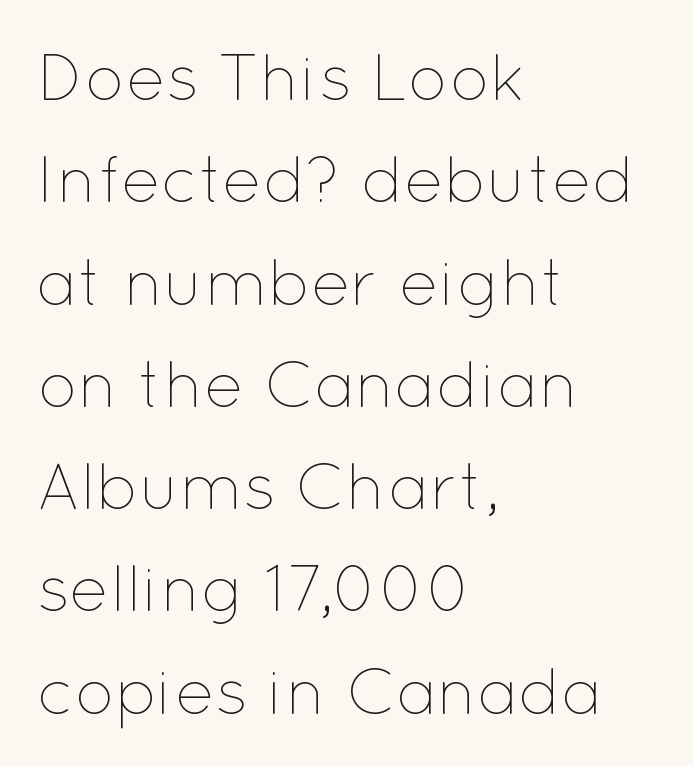
The image shows 66 px thin type, upright; set left-aligned, normal line spacing (1.55x), normal letter spacing, not underlined; low stroke contrast and a medium x-height.
